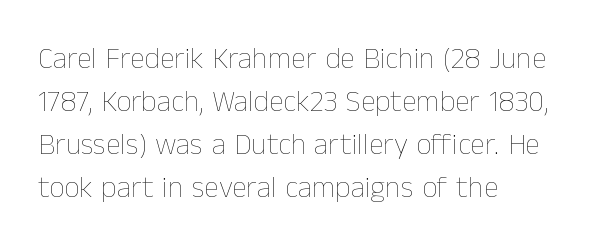
{"italic": "no", "bold": "no", "weight": "thin", "width": "normal", "stroke_contrast": "low", "x_height": "medium", "monospaced": "no", "underline": "no", "align": "left", "line_spacing": "normal", "line_spacing_ratio": 1.43, "letter_spacing": "normal", "letter_spacing_em": 0.0, "glyph_px": 30}
